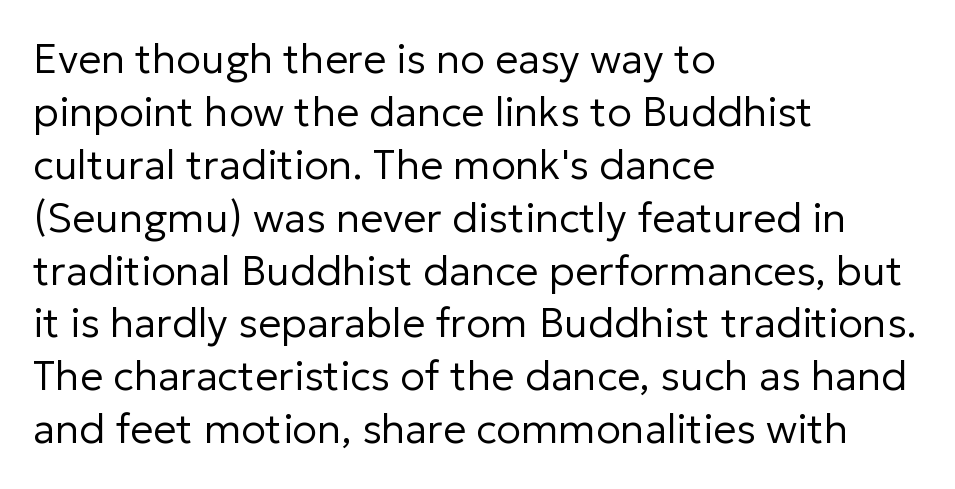
Q: Is the text bold? A: No.
Q: Is the text italic (slanted)? A: No, it is upright.
Q: Is the typeface a serif or a sans-serif typeface? A: Sans-serif.
Q: Is the text underlined? A: No.
Q: How is the paragraph aligned? A: Left-aligned.
Q: Is the spacing between letters normal or unusually wide? A: Normal.
Q: Is the spacing between lines tight, normal or loose? A: Normal.
Q: Width (condensed, normal, or wide)? A: Normal.
Q: Stroke contrast? A: Low.
Q: x-height? A: Medium.
Q: Monospaced? A: No.
